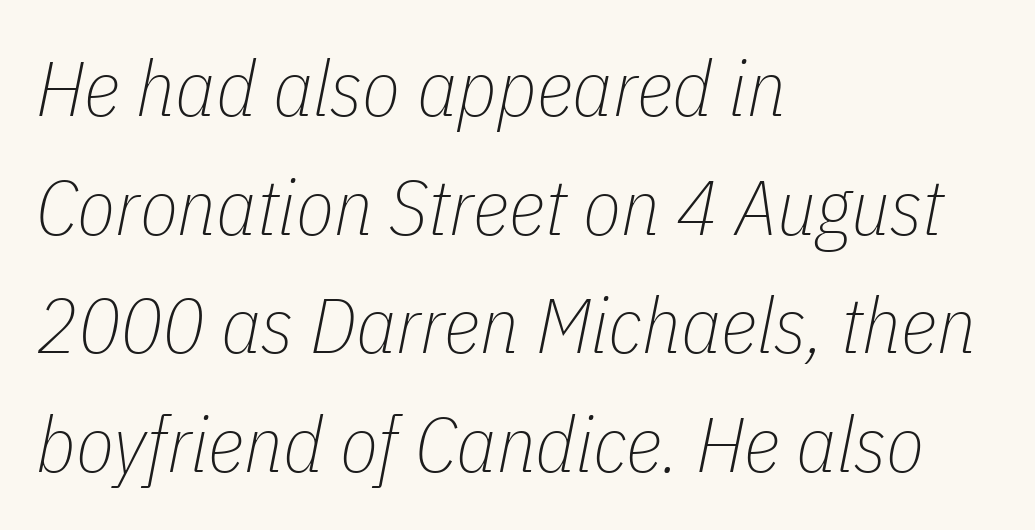
{"italic": "yes", "lean": "right", "slant_degrees": 11, "bold": "no", "weight": "thin", "width": "condensed", "stroke_contrast": "low", "x_height": "medium", "monospaced": "no", "underline": "no", "align": "left", "line_spacing": "normal", "line_spacing_ratio": 1.52, "letter_spacing": "normal", "letter_spacing_em": 0.0, "glyph_px": 78}
